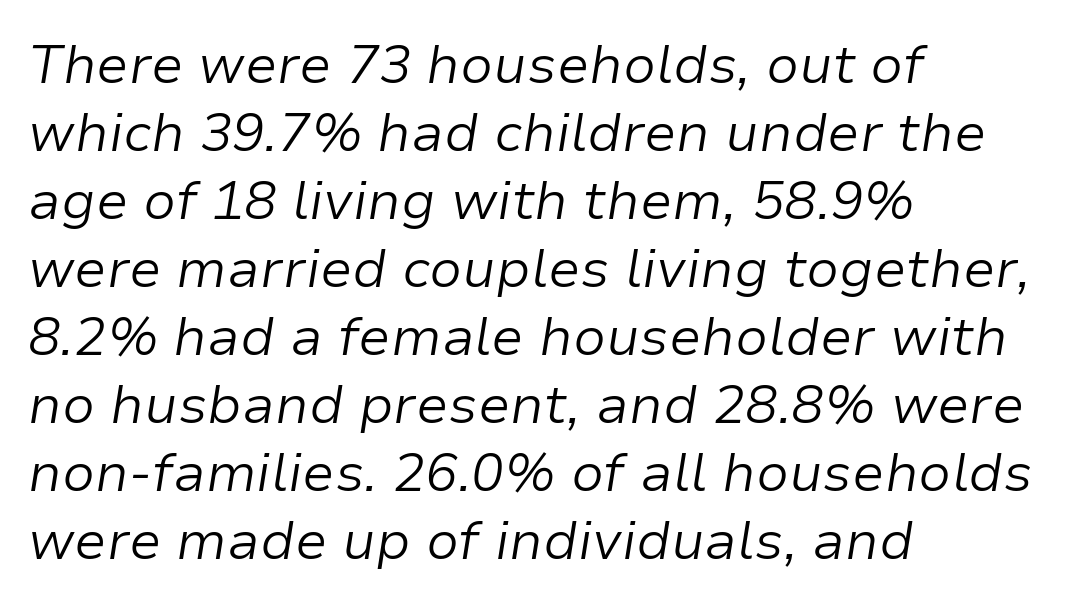
The image shows 54 px light type, italic (leaning right); set left-aligned, normal line spacing (1.26x), normal letter spacing, not underlined; low stroke contrast and a medium x-height.
